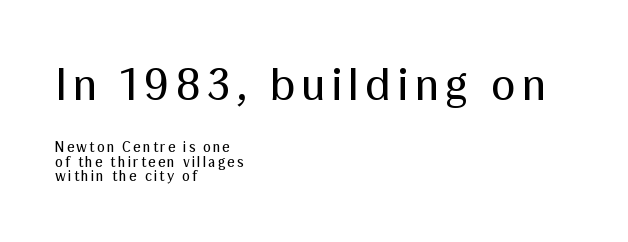
{"serif": "no", "italic": "no", "bold": "no", "weight": "regular", "width": "normal", "stroke_contrast": "medium", "x_height": "medium", "monospaced": "no", "underline": "no", "align": "left", "line_spacing": "tight", "line_spacing_ratio": 0.98, "larger_block": "first", "size_ratio": 3.07, "glyph_px": 46}
